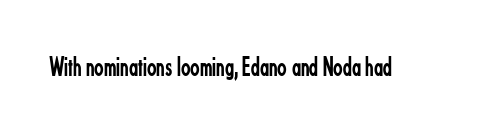
Stems and bowls with no extra thickness — not bold. The lettering holds an erect, upright posture throughout. Stroke terminals: plain, sans-serif. Character widths vary here, with narrow letters taking less room than wide ones. The horizontal fit of the characters is conventional and even. Descenders hang freely into open space.
